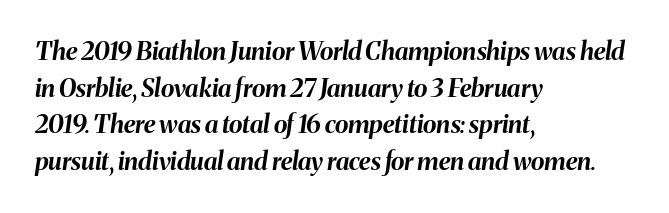
Q: Is the text bold? A: Yes.
Q: Is the text italic (slanted)? A: Yes, it leans right by about 8 degrees.
Q: Is the text underlined? A: No.
Q: How is the paragraph aligned? A: Left-aligned.
Q: Is the spacing between letters normal or unusually wide? A: Normal.
Q: Is the spacing between lines tight, normal or loose? A: Normal.
